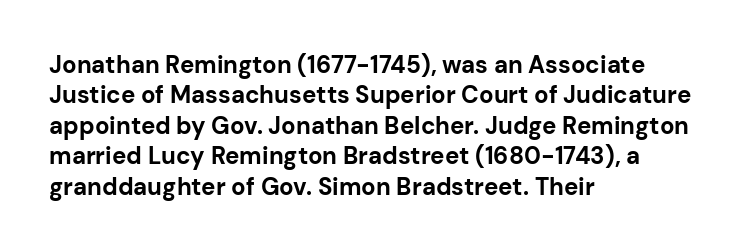
Q: Is the text bold? A: Yes.
Q: Is the text italic (slanted)? A: No, it is upright.
Q: Is the text underlined? A: No.
Q: How is the paragraph aligned? A: Left-aligned.
Q: Is the spacing between letters normal or unusually wide? A: Normal.
Q: Is the spacing between lines tight, normal or loose? A: Normal.
